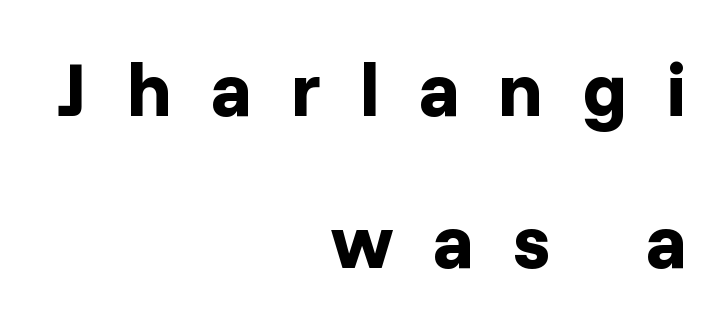
{"serif": "no", "italic": "no", "bold": "yes", "weight": "bold", "width": "normal", "stroke_contrast": "low", "x_height": "medium", "monospaced": "no", "underline": "no", "align": "right", "line_spacing": "loose", "line_spacing_ratio": 1.98, "letter_spacing": "wide", "letter_spacing_em": 0.5, "glyph_px": 77}
